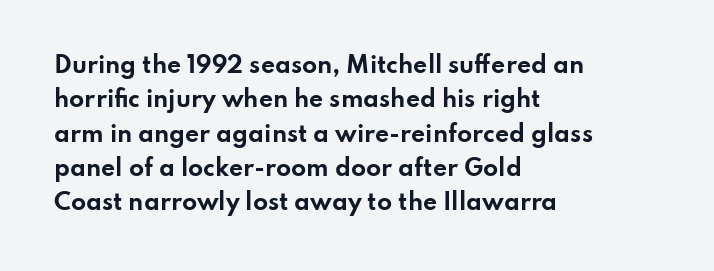
Q: Is the text bold? A: Yes.
Q: Is the text italic (slanted)? A: No, it is upright.
Q: Is the text underlined? A: No.
Q: How is the paragraph aligned? A: Left-aligned.
Q: Is the spacing between letters normal or unusually wide? A: Normal.
Q: Is the spacing between lines tight, normal or loose? A: Normal.
